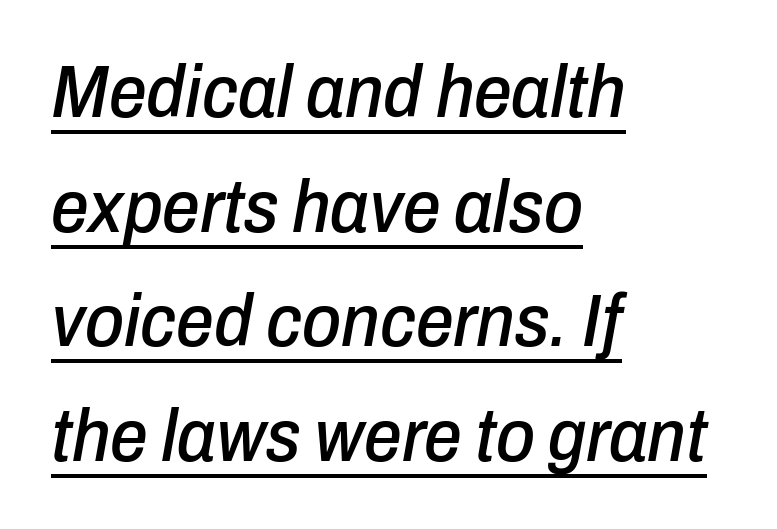
Q: Is the text italic (slanted)? A: Yes, it leans right by about 10 degrees.
Q: Is the text underlined? A: Yes.
Q: How is the paragraph aligned? A: Left-aligned.
Q: Is the spacing between letters normal or unusually wide? A: Normal.
Q: Is the spacing between lines tight, normal or loose? A: Normal.
Q: Width (condensed, normal, or wide)? A: Condensed.
Q: Stroke contrast? A: Low.
Q: x-height? A: Medium.
Q: Monospaced? A: No.
